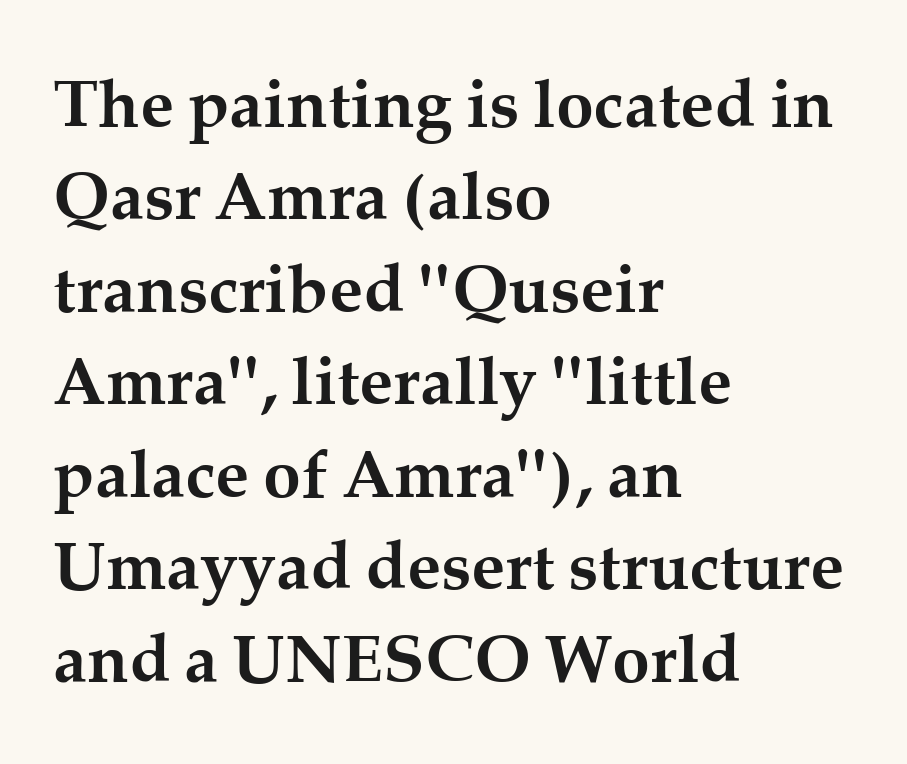
A typesetter would mark this as roman, not italic. Looks like regular typesetting: each glyph gets only the width it needs. The face used here is rendered with its standard letterfit. Serif or sans? Serif — the stroke terminals have little feet.
